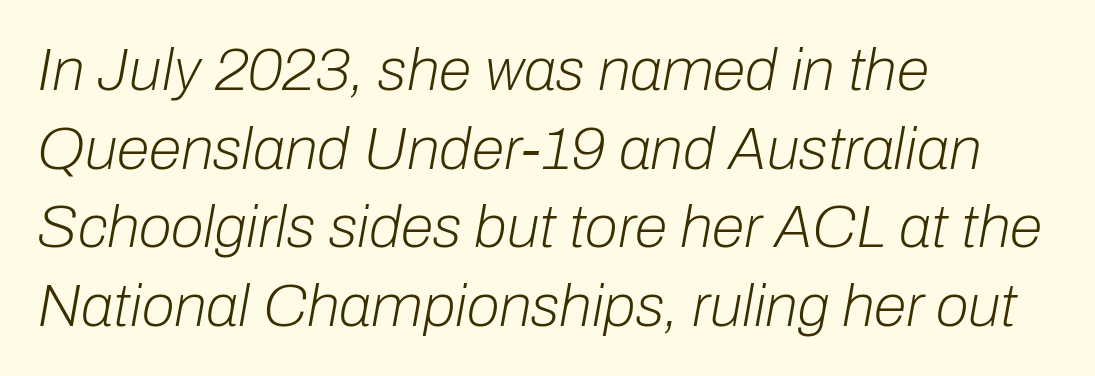
It's the slanting kind of type. Looks like regular typesetting: each glyph gets only the width it needs. Weight: in the light-to-regular range. What stands out about the letter spacing? Nothing — it is the standard amount. Each row of text sits above clean, open space.
